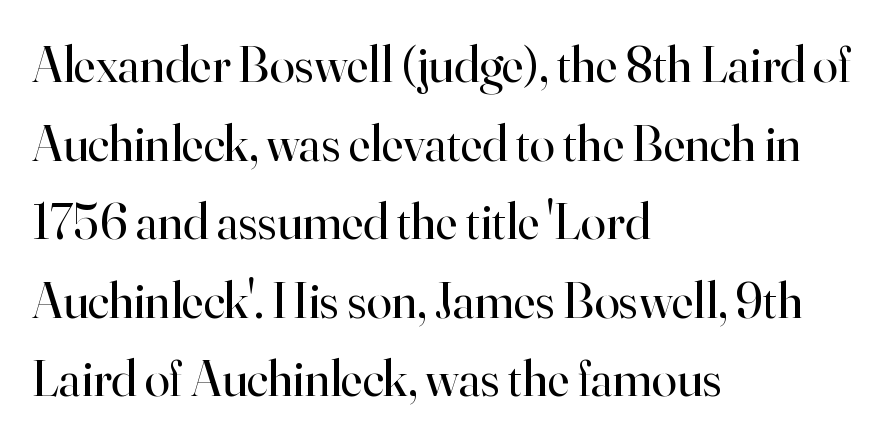
The image shows 51 px regular-weight serif type, upright; set left-aligned, normal line spacing (1.54x), normal letter spacing, not underlined; high stroke contrast and a small x-height.
